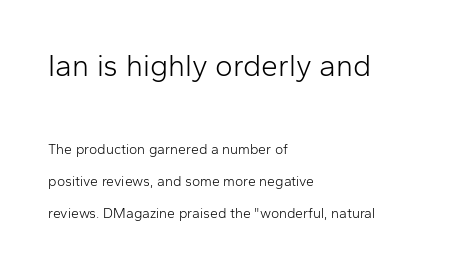
Q: Is the text bold? A: No.
Q: Is the text italic (slanted)? A: No, it is upright.
Q: Is the typeface a serif or a sans-serif typeface? A: Sans-serif.
Q: Is the text underlined? A: No.
Q: How is the paragraph aligned? A: Left-aligned.
Q: Is the spacing between letters normal or unusually wide? A: Normal.
Q: Is the spacing between lines tight, normal or loose? A: Loose.
Q: Which block of text is set in a larger size, the first (top) or the second (bottom)? A: The first (top) one.
Q: Width (condensed, normal, or wide)? A: Normal.
Q: Stroke contrast? A: Low.
Q: x-height? A: Medium.
Q: Monospaced? A: No.
